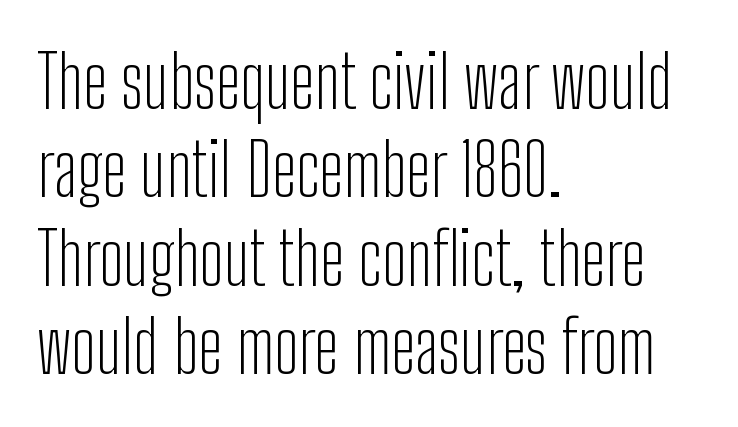
Q: Is the text bold? A: No.
Q: Is the text italic (slanted)? A: No, it is upright.
Q: Is the typeface a serif or a sans-serif typeface? A: Sans-serif.
Q: Is the text underlined? A: No.
Q: How is the paragraph aligned? A: Left-aligned.
Q: Is the spacing between letters normal or unusually wide? A: Normal.
Q: Width (condensed, normal, or wide)? A: Condensed.
Q: Stroke contrast? A: Low.
Q: x-height? A: Medium.
Q: Monospaced? A: No.
